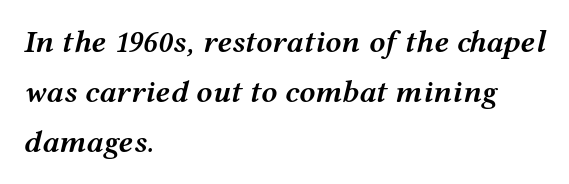
Look at the tracking — it's just the regular setting, nothing added. The sample has been set in demibold, a notch under bold. Proportional: the letters do not fall into vertical columns. Emphasis-style slanted type is in use.
